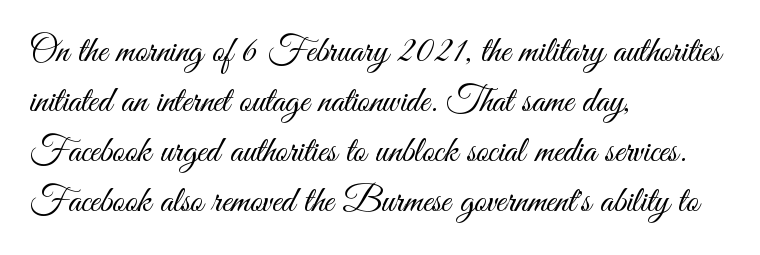
{"serif": "no", "bold": "no", "weight": "light", "width": "condensed", "stroke_contrast": "medium", "x_height": "small", "monospaced": "no", "underline": "no", "align": "left", "line_spacing": "normal", "line_spacing_ratio": 1.35, "letter_spacing": "normal", "letter_spacing_em": 0.0, "glyph_px": 37}
